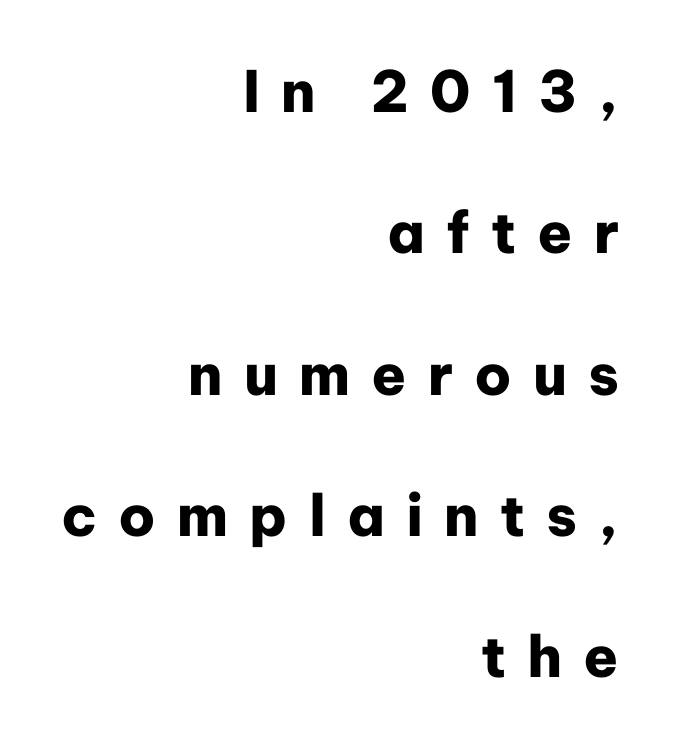
The image shows 57 px heavy sans-serif type, upright; set right-aligned, loose line spacing (2.48x), unusually wide letter spacing (+0.37 em), not underlined; low stroke contrast and a medium x-height.
